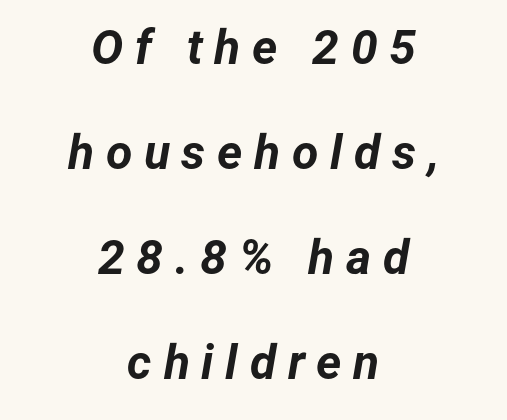
{"italic": "yes", "lean": "right", "slant_degrees": 12, "bold": "yes", "weight": "bold", "width": "normal", "stroke_contrast": "low", "x_height": "medium", "monospaced": "no", "underline": "no", "align": "center", "line_spacing": "loose", "line_spacing_ratio": 2.19, "letter_spacing": "wide", "letter_spacing_em": 0.24, "glyph_px": 48}
